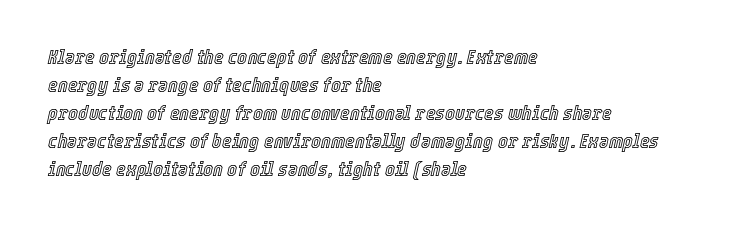
Honestly, the row spacing looks completely unremarkable. Decoration check: the copy has no underline. All the whitespace from short lines collects on the right. Style check: oblique. Standard letterfit; no display-style spreading of the glyphs.
